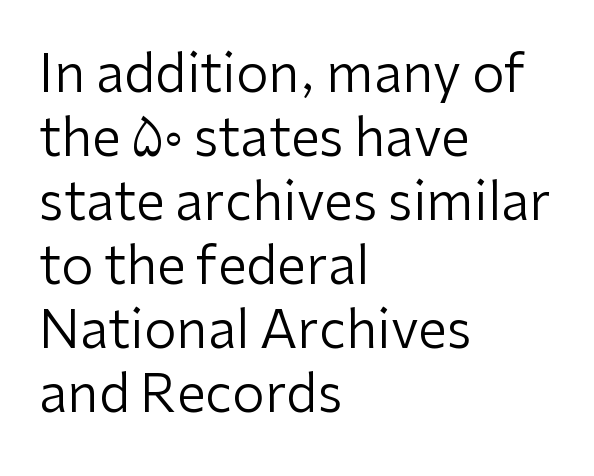
Letterform terminals end flat and unadorned throughout the passage. The typesetting does not lean heavy: it is not bold. The specimen omits any rule beneath the text block's lines. The line texture is even and compact thanks to regular tracking. Every row of glyphs begins at an identical x-position on the left. Characters remain perfectly vertical along every line.
